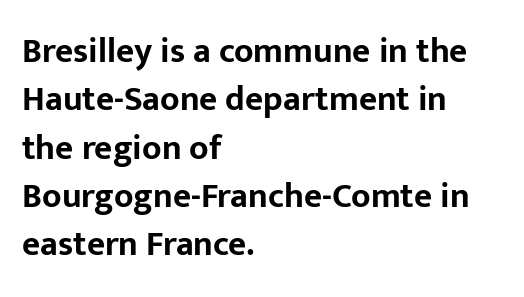
Q: Is the text bold? A: Yes.
Q: Is the text italic (slanted)? A: No, it is upright.
Q: Is the typeface a serif or a sans-serif typeface? A: Sans-serif.
Q: Is the text underlined? A: No.
Q: How is the paragraph aligned? A: Left-aligned.
Q: Is the spacing between letters normal or unusually wide? A: Normal.
Q: Is the spacing between lines tight, normal or loose? A: Normal.
Q: Width (condensed, normal, or wide)? A: Normal.
Q: Stroke contrast? A: Low.
Q: x-height? A: Medium.
Q: Monospaced? A: No.
